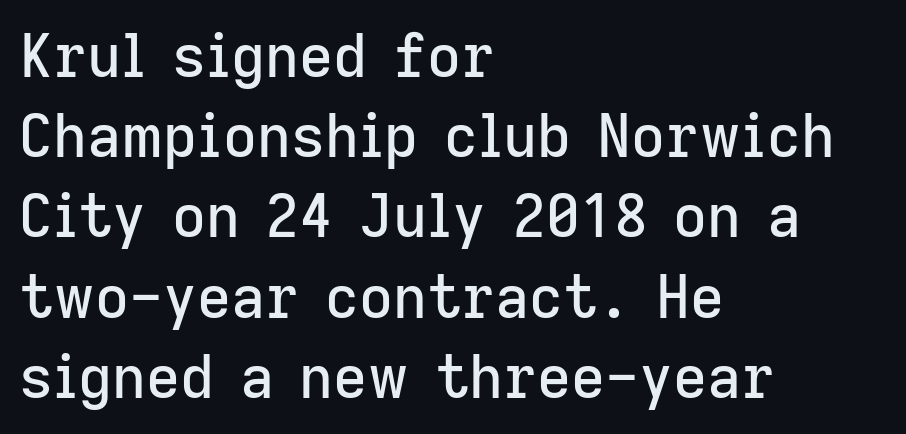
{"serif": "no", "italic": "no", "width": "normal", "stroke_contrast": "low", "x_height": "medium", "monospaced": "no", "underline": "no", "align": "left", "line_spacing": "normal", "line_spacing_ratio": 1.36, "letter_spacing": "normal", "letter_spacing_em": 0.0, "glyph_px": 59}
